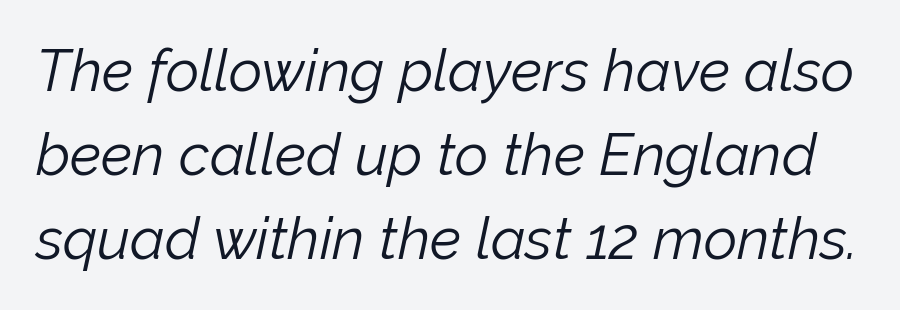
{"italic": "yes", "lean": "right", "slant_degrees": 12, "bold": "no", "weight": "light", "width": "normal", "stroke_contrast": "low", "x_height": "medium", "monospaced": "no", "underline": "no", "line_spacing": "normal", "line_spacing_ratio": 1.45, "letter_spacing": "normal", "letter_spacing_em": 0.0, "glyph_px": 58}
